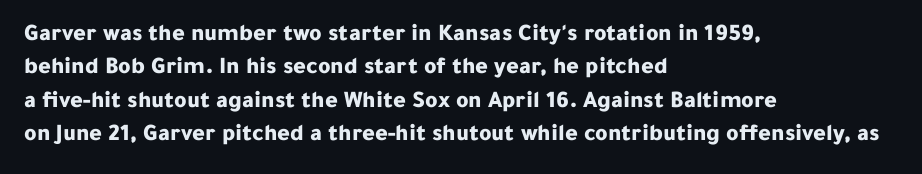
The image shows 24 px bold type, upright; set left-aligned, normal line spacing (1.39x), normal letter spacing, not underlined.
